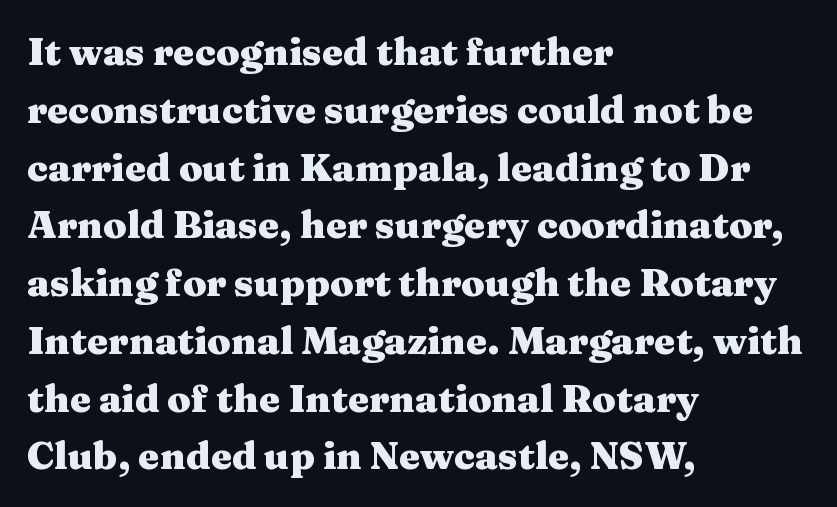
{"serif": "yes", "italic": "no", "bold": "yes", "weight": "heavy", "width": "wide", "stroke_contrast": "medium", "x_height": "medium", "monospaced": "no", "underline": "no", "align": "left", "line_spacing": "normal", "line_spacing_ratio": 1.52, "letter_spacing": "normal", "letter_spacing_em": 0.0, "glyph_px": 38}
